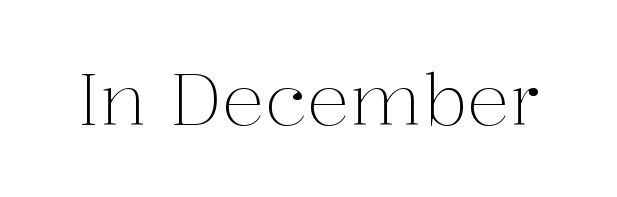
Q: Is the text bold? A: No.
Q: Is the text italic (slanted)? A: No, it is upright.
Q: Is the typeface a serif or a sans-serif typeface? A: Serif.
Q: Is the text underlined? A: No.
Q: Is the spacing between letters normal or unusually wide? A: Normal.
Q: Width (condensed, normal, or wide)? A: Normal.
Q: Stroke contrast? A: Medium.
Q: x-height? A: Medium.
Q: Monospaced? A: No.
